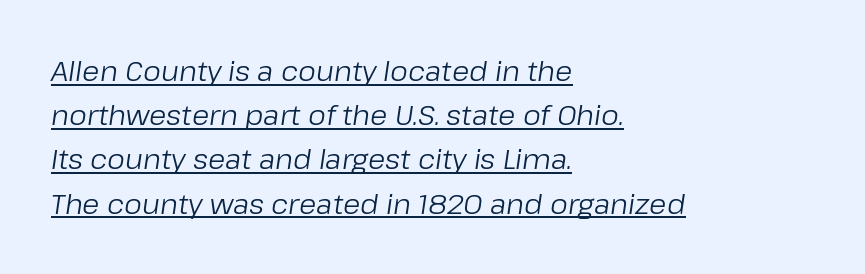
Q: Is the text bold? A: No.
Q: Is the text italic (slanted)? A: Yes, it leans right by about 8 degrees.
Q: Is the text underlined? A: Yes.
Q: How is the paragraph aligned? A: Left-aligned.
Q: Is the spacing between letters normal or unusually wide? A: Normal.
Q: Is the spacing between lines tight, normal or loose? A: Normal.
Q: Width (condensed, normal, or wide)? A: Normal.
Q: Stroke contrast? A: Low.
Q: x-height? A: Medium.
Q: Monospaced? A: No.
